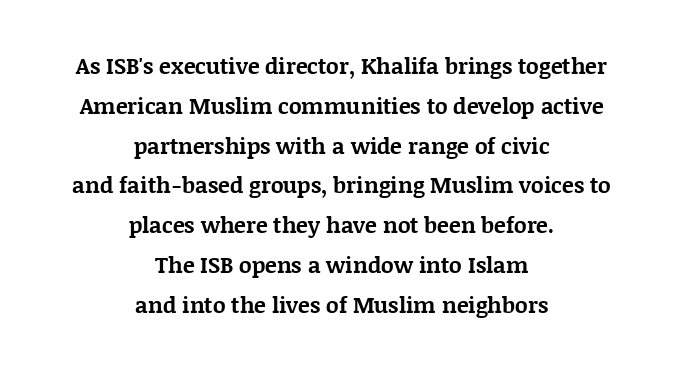
The image shows 22 px bold type, upright; set centered, line spacing 1.81x, normal letter spacing, not underlined.
